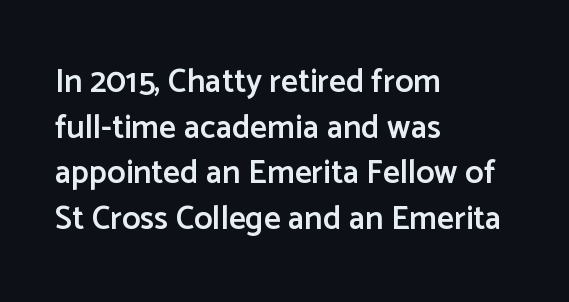
Every row of glyphs begins at an identical x-position on the left. In terms of leading, this rendering sits right in the middle. This sample uses an upright cut, with every glyph sitting square on the baseline. These words are printed semibold, heavier than regular yet not bold. Is this a fixed-width face? No — the glyphs have proportional, varying widths.
